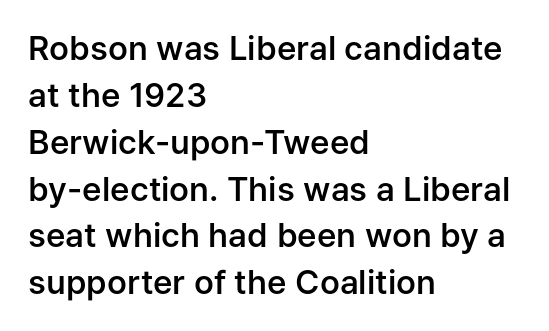
{"serif": "no", "italic": "no", "bold": "semi", "weight": "semibold", "width": "normal", "stroke_contrast": "low", "x_height": "medium", "monospaced": "no", "underline": "no", "align": "left", "line_spacing": "normal", "line_spacing_ratio": 1.42, "letter_spacing": "normal", "letter_spacing_em": 0.0, "glyph_px": 33}
